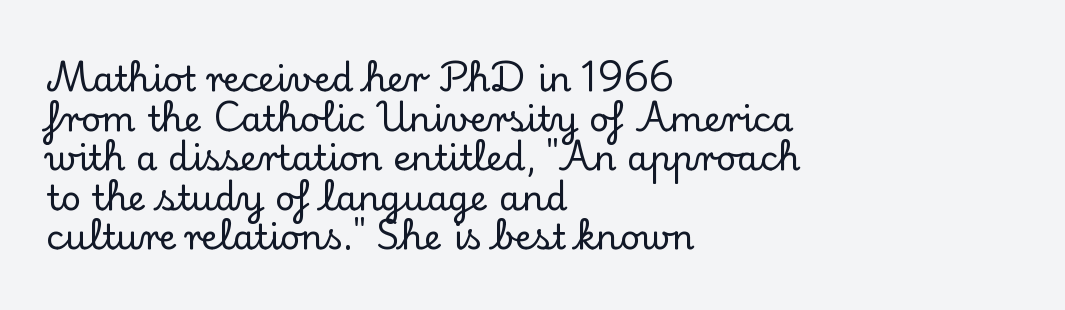
Q: Is the text italic (slanted)? A: No, it is upright.
Q: Is the typeface a serif or a sans-serif typeface? A: Serif.
Q: Is the text underlined? A: No.
Q: How is the paragraph aligned? A: Left-aligned.
Q: Is the spacing between letters normal or unusually wide? A: Normal.
Q: Is the spacing between lines tight, normal or loose? A: Tight.
Q: Width (condensed, normal, or wide)? A: Normal.
Q: Stroke contrast? A: Low.
Q: x-height? A: Small.
Q: Monospaced? A: No.
